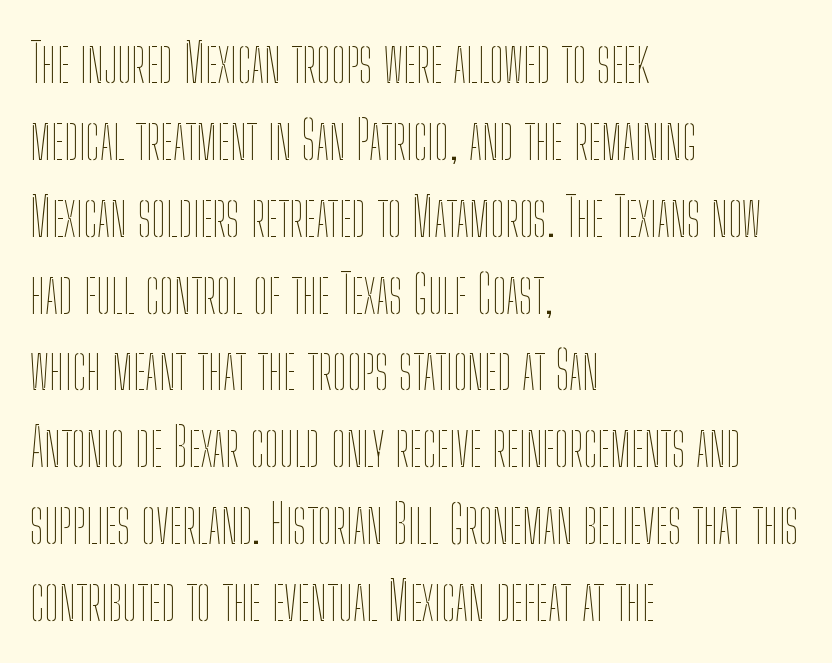
Q: Is the text bold? A: No.
Q: Is the text italic (slanted)? A: No, it is upright.
Q: Is the text underlined? A: No.
Q: How is the paragraph aligned? A: Left-aligned.
Q: Is the spacing between letters normal or unusually wide? A: Normal.
Q: Is the spacing between lines tight, normal or loose? A: Normal.
Q: Width (condensed, normal, or wide)? A: Condensed.
Q: Stroke contrast? A: Low.
Q: x-height? A: Medium.
Q: Monospaced? A: No.
